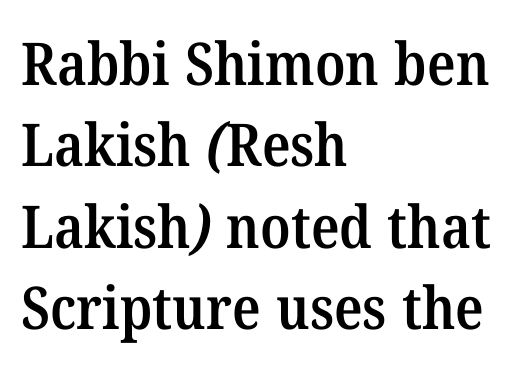
{"serif": "yes", "bold": "semi", "weight": "semibold", "width": "normal", "stroke_contrast": "medium", "x_height": "medium", "monospaced": "no", "underline": "no", "align": "left", "line_spacing": "normal", "line_spacing_ratio": 1.38, "letter_spacing": "normal", "letter_spacing_em": 0.0, "glyph_px": 59}
